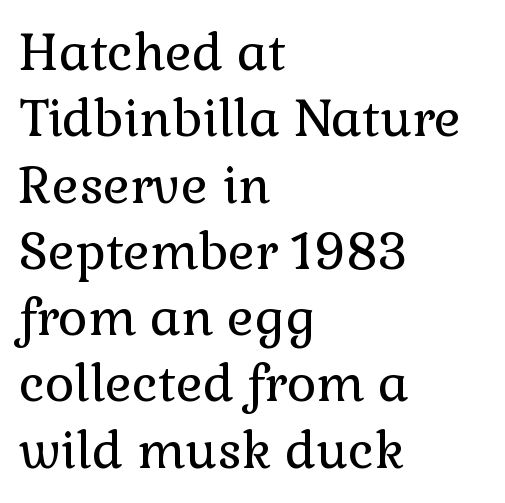
The image shows 51 px regular-weight serif type, upright; set left-aligned, normal line spacing (1.3x), normal letter spacing, not underlined; a medium x-height.
